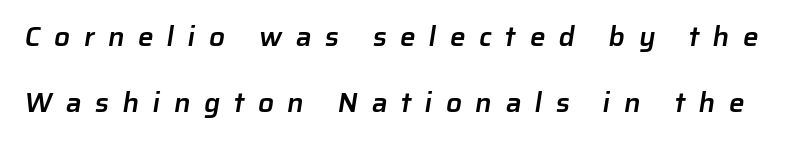
{"serif": "no", "bold": "semi", "weight": "semibold", "width": "normal", "stroke_contrast": "low", "x_height": "medium", "monospaced": "no", "underline": "no", "line_spacing": "loose", "line_spacing_ratio": 2.36, "letter_spacing": "wide", "letter_spacing_em": 0.48, "glyph_px": 28}
